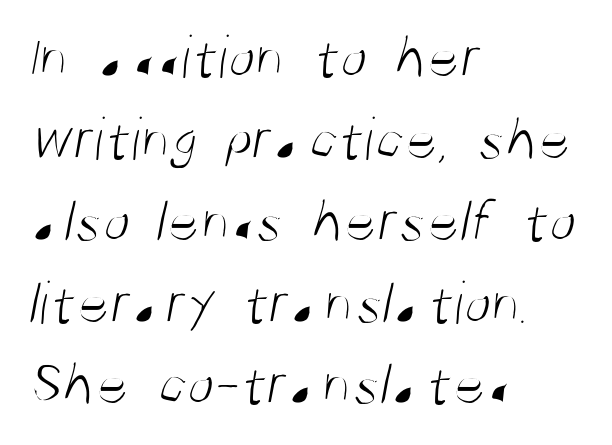
Q: Is the text bold? A: No.
Q: Is the typeface a serif or a sans-serif typeface? A: Sans-serif.
Q: Is the text underlined? A: No.
Q: How is the paragraph aligned? A: Left-aligned.
Q: Is the spacing between letters normal or unusually wide? A: Normal.
Q: Is the spacing between lines tight, normal or loose? A: Normal.
Q: Width (condensed, normal, or wide)? A: Condensed.
Q: Stroke contrast? A: Medium.
Q: x-height? A: Large.
Q: Monospaced? A: No.
